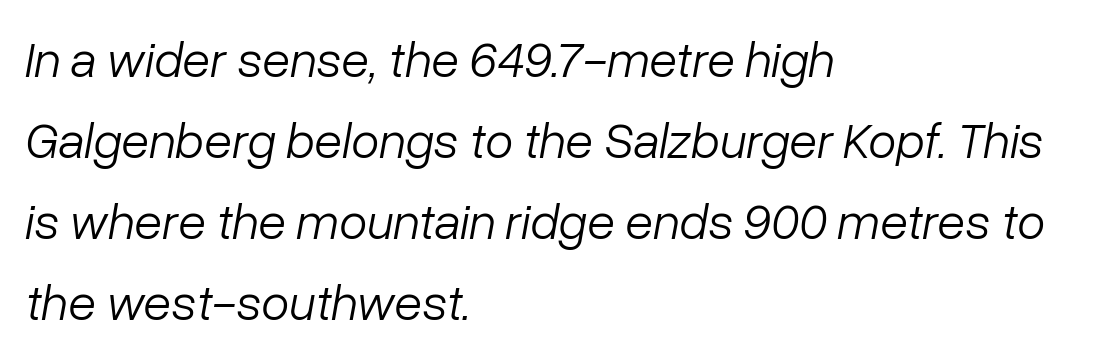
{"italic": "yes", "lean": "right", "slant_degrees": 10, "bold": "no", "weight": "light", "width": "normal", "stroke_contrast": "low", "x_height": "medium", "monospaced": "no", "underline": "no", "align": "left", "line_spacing": "normal", "line_spacing_ratio": 1.59, "letter_spacing": "normal", "letter_spacing_em": 0.0, "glyph_px": 51}
